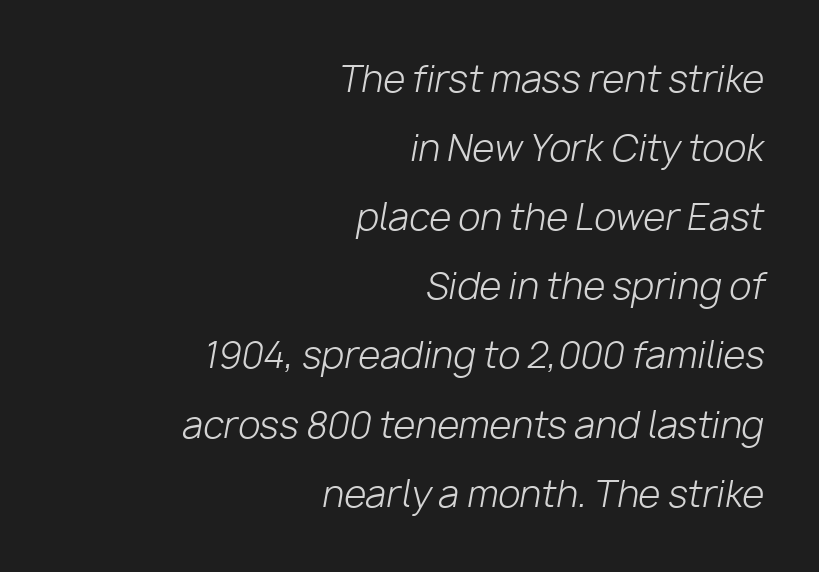
Is the type heavy? It reads as light-to-regular instead. Quick note: underline off. Vertically, the passage feels expansive, rows floating well apart. In terms of letterspacing, this is plain default setting. Think of a printed novel: that variable character pitch is what you see here. The typesetter chose a ragged-left arrangement here.
